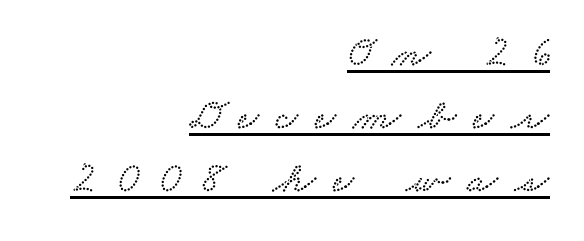
The typeface chosen for these lines features serifs. Here the designer chose a conventional face with non-uniform glyph widths. This rendering uses right alignment, leaving the left contour irregular. A baseline rule has been typeset under these characters.
